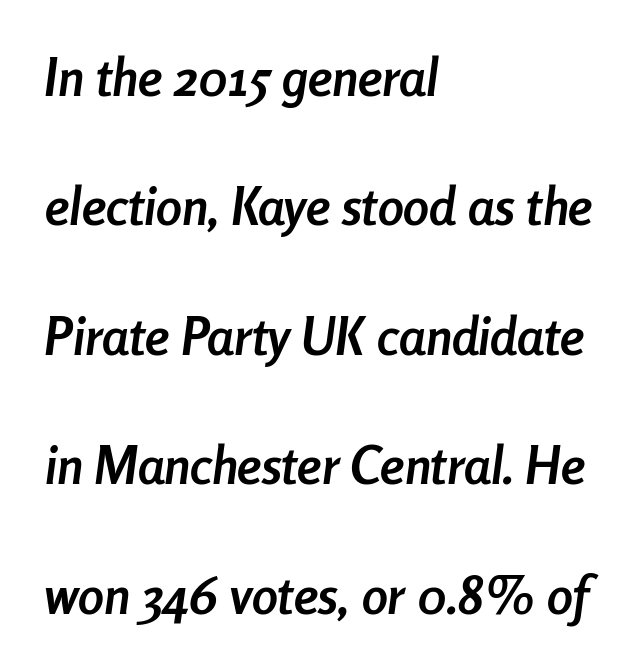
Q: Is the text bold? A: Yes.
Q: Is the text italic (slanted)? A: Yes, it leans right by about 8 degrees.
Q: Is the text underlined? A: No.
Q: How is the paragraph aligned? A: Left-aligned.
Q: Is the spacing between letters normal or unusually wide? A: Normal.
Q: Is the spacing between lines tight, normal or loose? A: Loose.
Q: Width (condensed, normal, or wide)? A: Condensed.
Q: Stroke contrast? A: Low.
Q: x-height? A: Medium.
Q: Monospaced? A: No.
